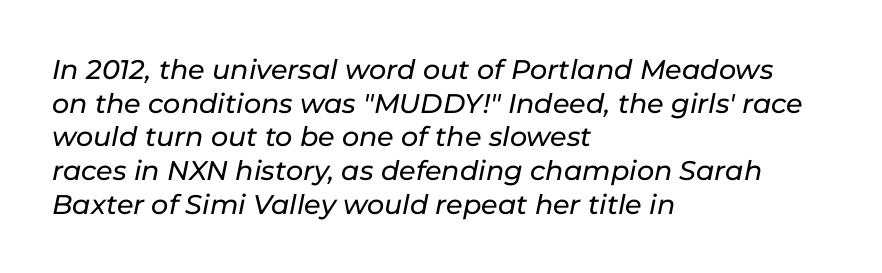
The axis of the letterforms is tilted away from vertical. The baseline area is clear. These lines are set flush left with a ragged right edge. Successive baselines arrive at the customary interval. There is no visible air inserted between adjacent glyphs.
